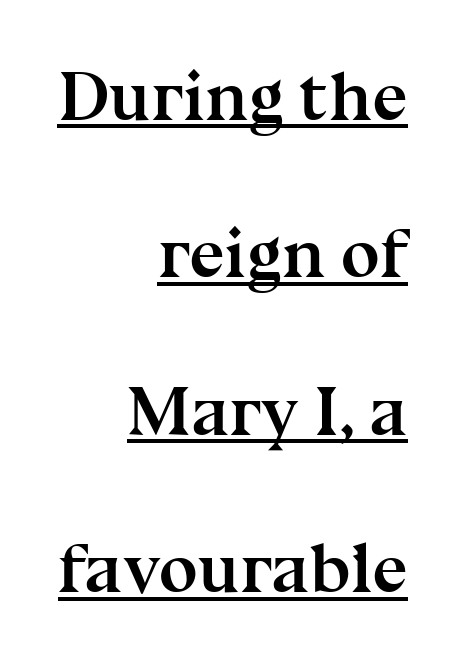
You can tell from the footed stems that serif type was used. This sample uses plain, unmodified letter spacing. This sample has the flowing, uneven cadence of proportional lettering. The glyphs are accompanied by a horizontal stroke just below them.
